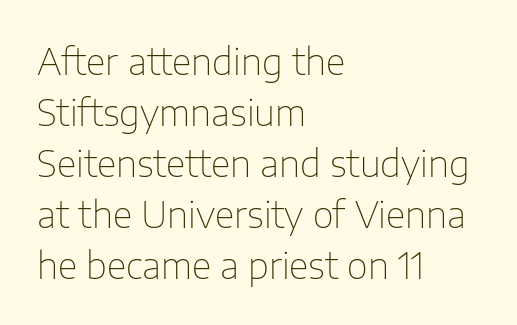
Examine the stroke ends and you'll find no serifs. These lines are set flush left with a ragged right edge. Leading matches the norm, producing a regular column. These lines are rendered in a variable-pitch font. The typeface has the unassuming heft of standard copy or less. The line texture is even and compact thanks to regular tracking.
